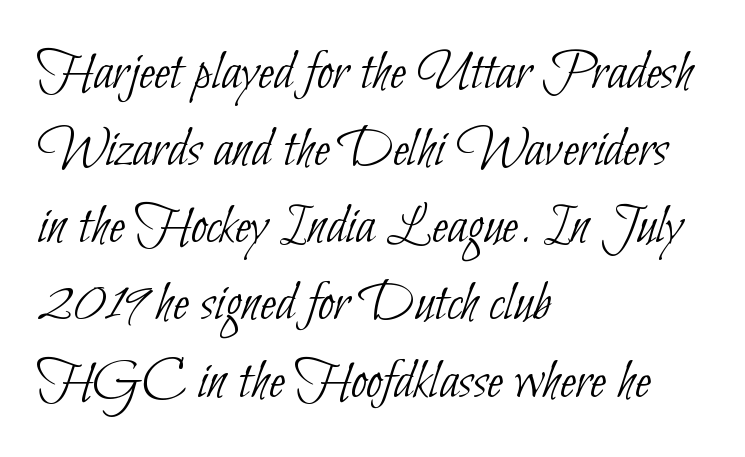
The rendering uses natural spacing where letterforms have individual widths. Look at the bottom of the vertical strokes: they stop flat, with no serifs. Visually the block forms a straight wall on the left and a jagged coastline on the right. This is not heavy type; no bold has been used. Regarding leading, the lines here are spaced in the standard way.
